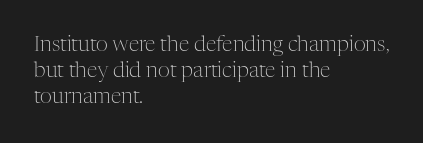
Q: Is the text bold? A: No.
Q: Is the text italic (slanted)? A: No, it is upright.
Q: Is the text underlined? A: No.
Q: How is the paragraph aligned? A: Left-aligned.
Q: Is the spacing between letters normal or unusually wide? A: Normal.
Q: Is the spacing between lines tight, normal or loose? A: Normal.
